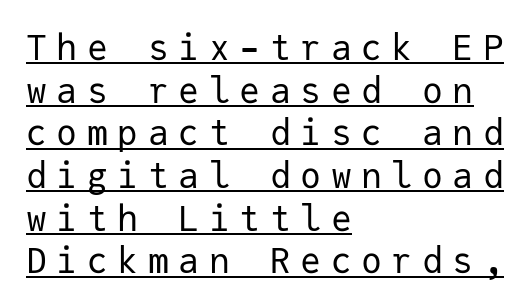
The image shows 35 px regular-weight sans-serif type, upright, monospaced; set left-aligned, line spacing 1.22x, unusually wide letter spacing (+0.27 em), underlined; low stroke contrast and a medium x-height.
